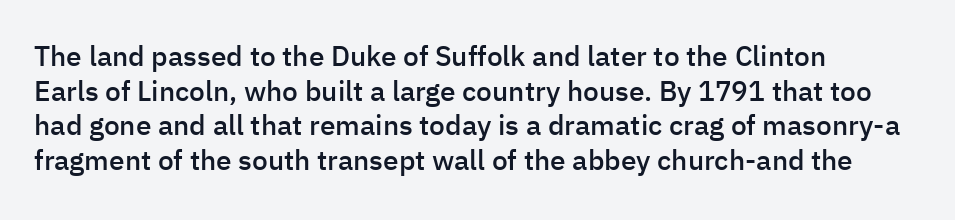
The specimen omits any rule beneath the text block's lines. The letters advance in unequal steps, a hallmark of proportional type. When letters stand straight like this, we call the style roman or upright. Heft: intermediate — a semibold.
